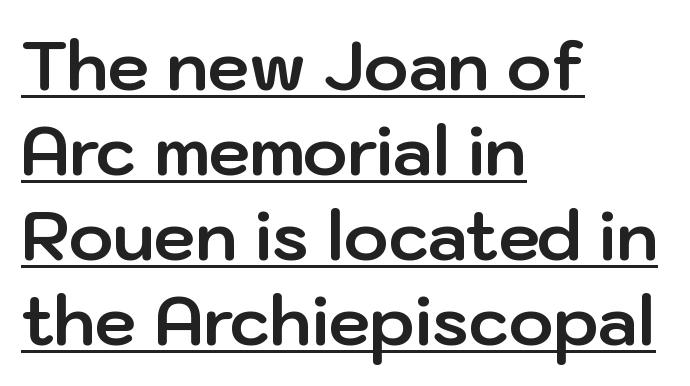
The image shows 67 px bold sans-serif type, upright; set left-aligned, normal line spacing (1.27x), normal letter spacing, underlined; low stroke contrast and a medium x-height.
